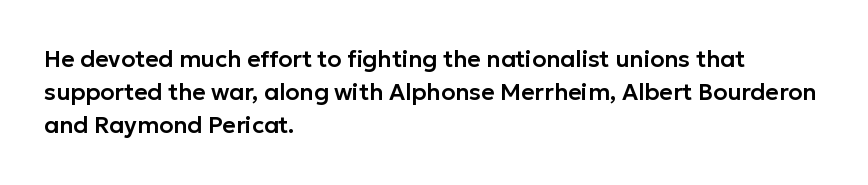
The image shows 23 px text type, upright; set left-aligned, normal line spacing (1.44x), normal letter spacing, not underlined.
